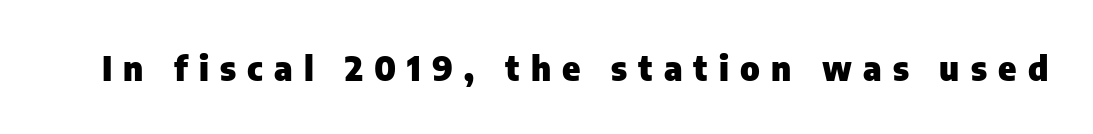
Posture: upright roman. You can tell from the bare stems that sans-serif type was used. These lines are rendered in a variable-pitch font. The baseline area is clear. Observe the wide spacing: letters keep a clear distance from each other. Caption: bold face, heavy strokes.
